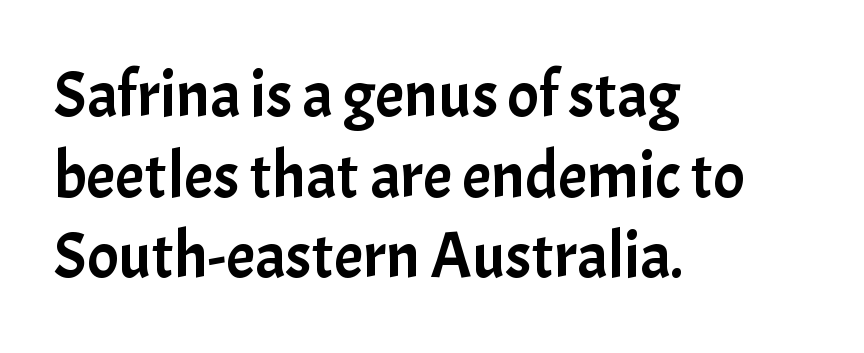
Q: Is the text italic (slanted)? A: No, it is upright.
Q: Is the typeface a serif or a sans-serif typeface? A: Sans-serif.
Q: Is the text underlined? A: No.
Q: How is the paragraph aligned? A: Left-aligned.
Q: Is the spacing between letters normal or unusually wide? A: Normal.
Q: Width (condensed, normal, or wide)? A: Normal.
Q: Stroke contrast? A: Low.
Q: x-height? A: Medium.
Q: Monospaced? A: No.
